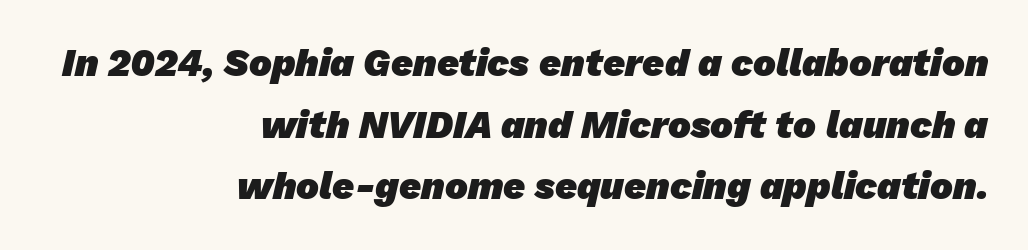
The image shows 38 px heavy sans-serif type; set right-aligned, normal line spacing (1.62x), normal letter spacing, not underlined; low stroke contrast and a medium x-height.
